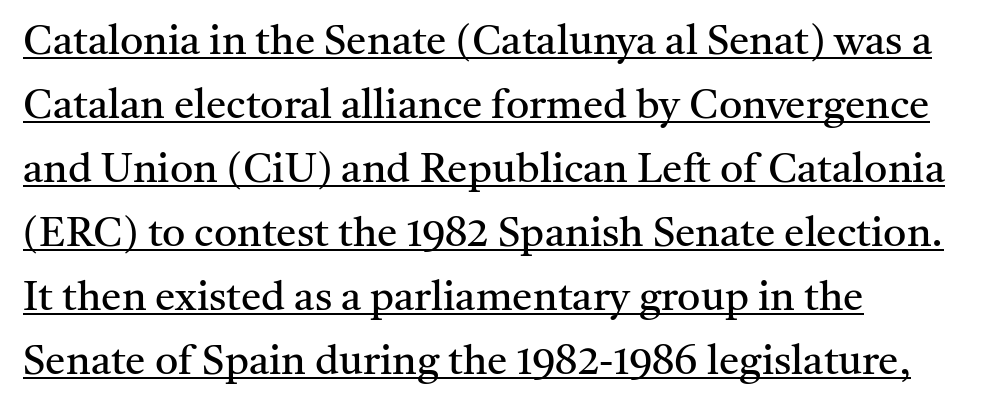
{"serif": "yes", "italic": "no", "bold": "no", "weight": "regular", "width": "normal", "stroke_contrast": "medium", "x_height": "medium", "monospaced": "no", "underline": "yes", "align": "left", "line_spacing": "normal", "line_spacing_ratio": 1.56, "letter_spacing": "normal", "letter_spacing_em": 0.0, "glyph_px": 41}
